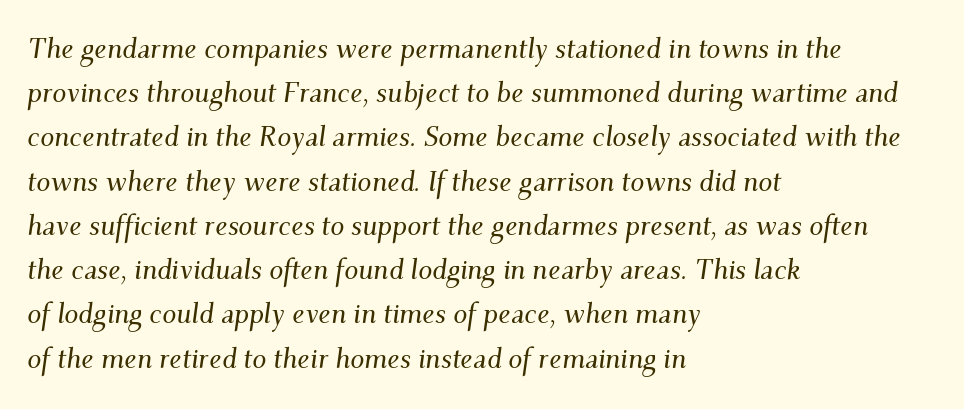
The image shows 28 px serif type, italic (leaning right); set left-aligned, normal line spacing (1.58x), normal letter spacing, not underlined; medium stroke contrast and a small x-height.
